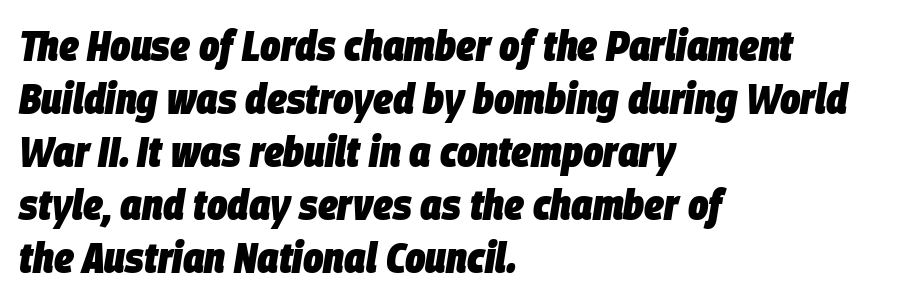
{"italic": "yes", "lean": "right", "slant_degrees": 9, "bold": "yes", "weight": "heavy", "width": "condensed", "stroke_contrast": "low", "x_height": "large", "monospaced": "no", "underline": "no", "align": "left", "line_spacing_ratio": 1.23, "letter_spacing": "normal", "letter_spacing_em": 0.0, "glyph_px": 43}
